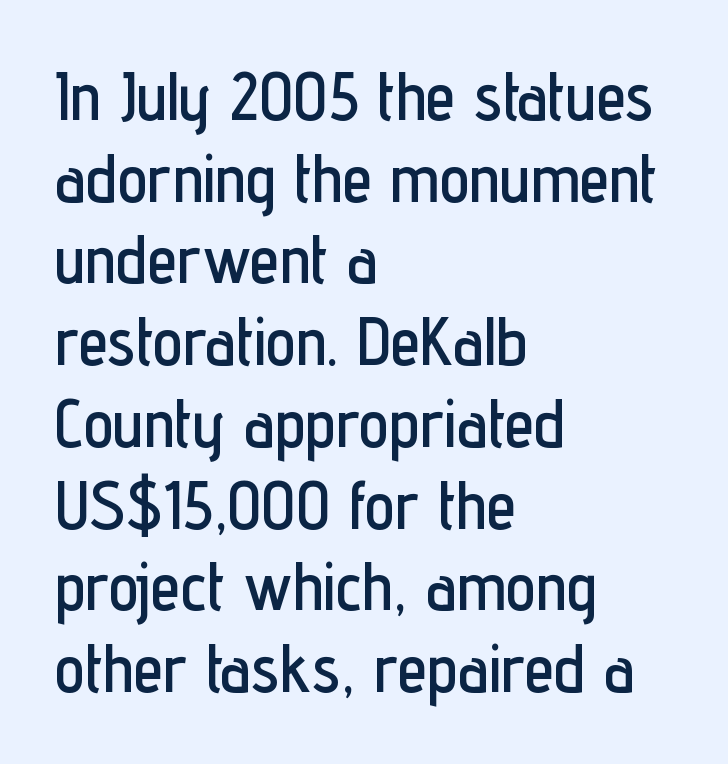
The face used here is rendered with its standard letterfit. Each letter's strokes conclude bluntly, with no projecting serifs. This sample is left-justified, so line endings fall wherever the words run out. Unlike italic type, these characters show no tilt at all. The specimen omits any rule beneath the text block's lines.
